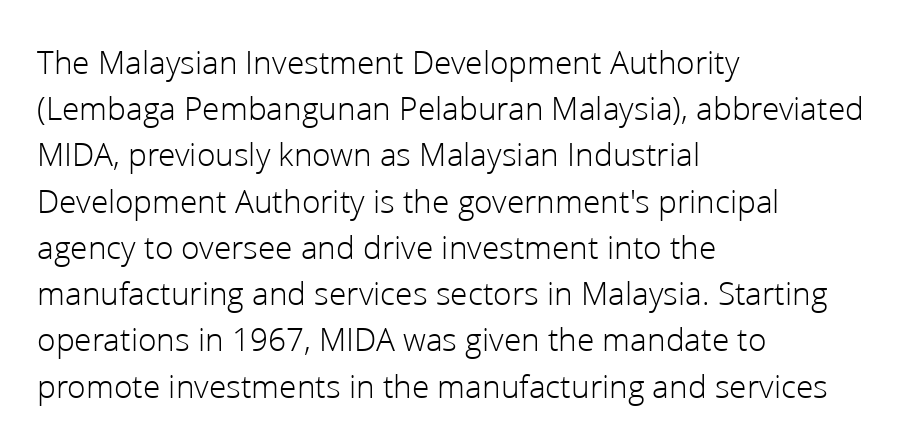
Q: Is the text bold? A: No.
Q: Is the text italic (slanted)? A: No, it is upright.
Q: Is the typeface a serif or a sans-serif typeface? A: Sans-serif.
Q: Is the text underlined? A: No.
Q: How is the paragraph aligned? A: Left-aligned.
Q: Is the spacing between letters normal or unusually wide? A: Normal.
Q: Is the spacing between lines tight, normal or loose? A: Normal.
Q: Width (condensed, normal, or wide)? A: Normal.
Q: Stroke contrast? A: Low.
Q: x-height? A: Medium.
Q: Monospaced? A: No.
